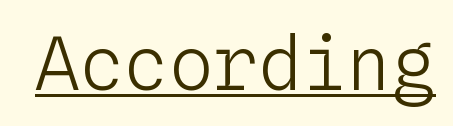
{"italic": "no", "bold": "no", "weight": "light", "width": "normal", "stroke_contrast": "low", "x_height": "medium", "monospaced": "yes", "underline": "yes", "letter_spacing": "normal", "letter_spacing_em": 0.0, "glyph_px": 74}
